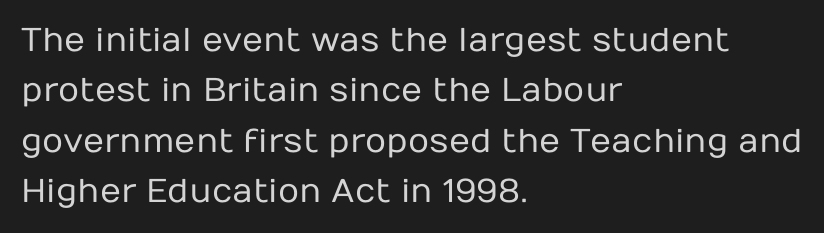
Each line starts at the same left margin while the right side varies. The type sits square on the baseline with zero lean. The face used here is rendered with its standard letterfit. The cut favours lightness, reaching ordinary text weight at its darkest. The specimen omits any rule beneath the text block's lines.
